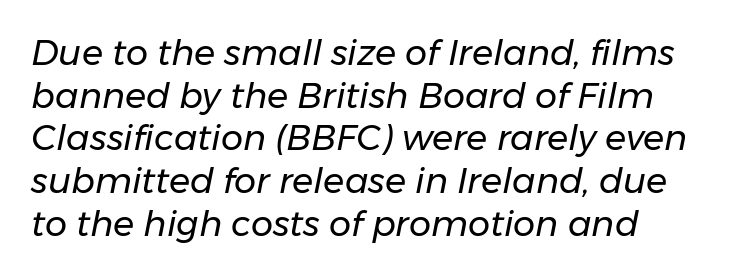
The image shows 35 px regular-weight type, italic (leaning right); set left-aligned, line spacing 1.22x, normal letter spacing, not underlined; low stroke contrast and a medium x-height.
